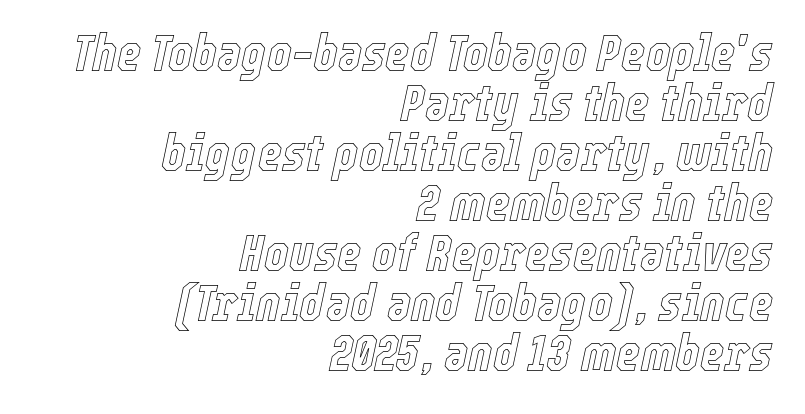
The space directly below the letters is spotless. Emphasis-style slanted type is in use. A typesetter would call this proportional, since set widths differ per character. Casual observation: everything's shoved over to the right. Words appear dense and cohesive because spacing is normal. Each new line begins almost immediately beneath the previous one.
